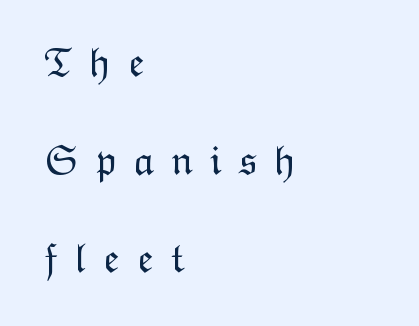
Q: Is the text bold? A: No.
Q: Is the text italic (slanted)? A: No, it is upright.
Q: Is the text underlined? A: No.
Q: How is the paragraph aligned? A: Left-aligned.
Q: Is the spacing between letters normal or unusually wide? A: Unusually wide.
Q: Is the spacing between lines tight, normal or loose? A: Loose.
Q: Width (condensed, normal, or wide)? A: Normal.
Q: Stroke contrast? A: Low.
Q: x-height? A: Medium.
Q: Monospaced? A: No.
